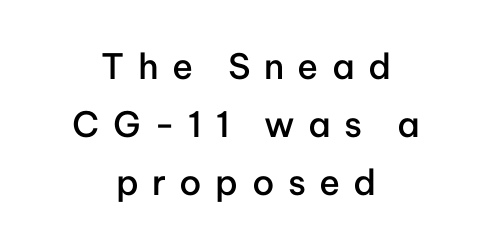
The image shows 35 px semibold sans-serif type, upright; set centered, normal line spacing (1.66x), unusually wide letter spacing (+0.38 em), not underlined; low stroke contrast and a medium x-height.
